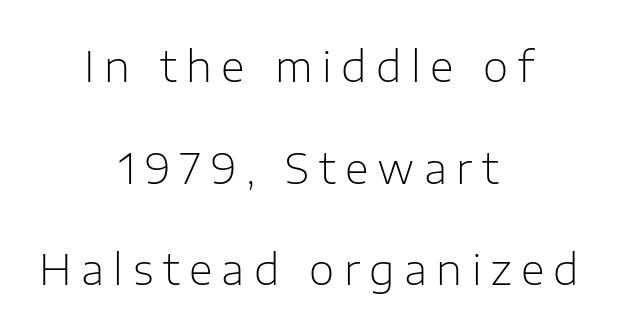
Q: Is the text bold? A: No.
Q: Is the text italic (slanted)? A: No, it is upright.
Q: Is the typeface a serif or a sans-serif typeface? A: Sans-serif.
Q: Is the text underlined? A: No.
Q: How is the paragraph aligned? A: Centered.
Q: Is the spacing between letters normal or unusually wide? A: Unusually wide.
Q: Is the spacing between lines tight, normal or loose? A: Loose.
Q: Width (condensed, normal, or wide)? A: Normal.
Q: Stroke contrast? A: Low.
Q: x-height? A: Medium.
Q: Monospaced? A: No.
